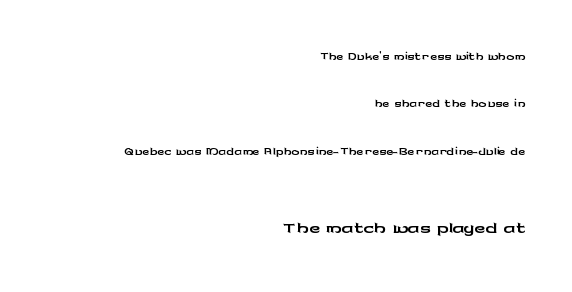
{"serif": "no", "italic": "no", "width": "wide", "stroke_contrast": "low", "x_height": "medium", "monospaced": "no", "underline": "no", "align": "right", "line_spacing": "loose", "line_spacing_ratio": 2.37, "letter_spacing": "normal", "letter_spacing_em": 0.0, "larger_block": "second", "size_ratio": 1.5, "glyph_px": 30}
